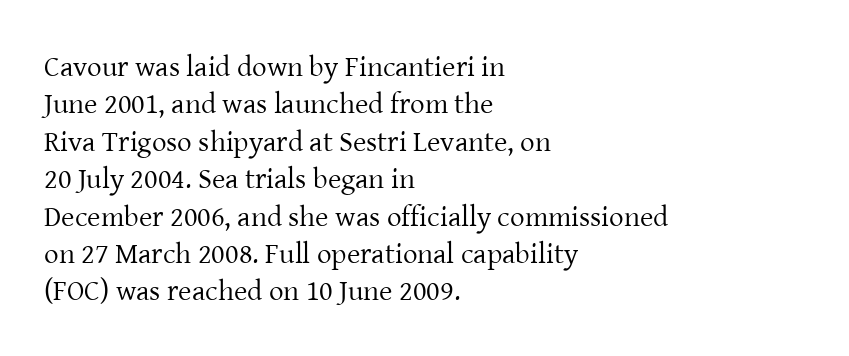
The image shows 29 px regular-weight serif type, upright; set left-aligned, normal line spacing (1.29x), normal letter spacing, not underlined; low stroke contrast and a medium x-height.
